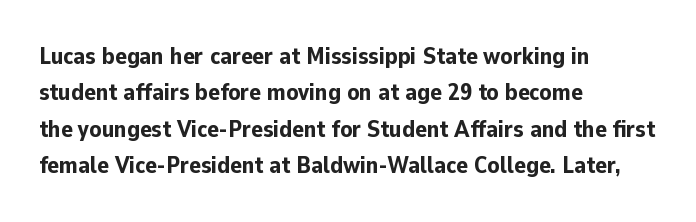
Q: Is the text bold? A: Yes.
Q: Is the text italic (slanted)? A: No, it is upright.
Q: Is the text underlined? A: No.
Q: How is the paragraph aligned? A: Left-aligned.
Q: Is the spacing between letters normal or unusually wide? A: Normal.
Q: Is the spacing between lines tight, normal or loose? A: Normal.
